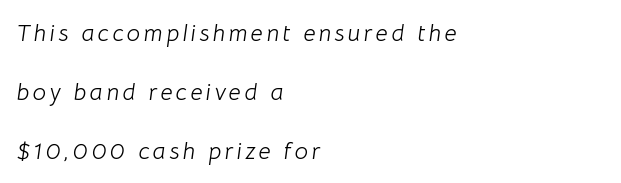
The image shows 24 px text type, italic (leaning right); set left-aligned, loose line spacing (2.45x), not underlined.
